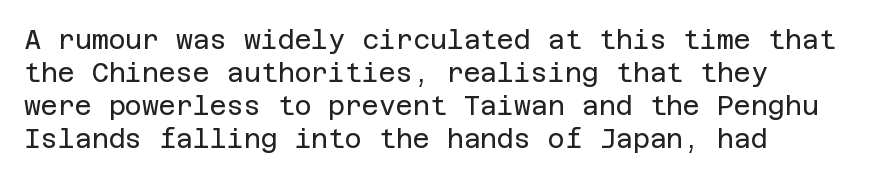
Q: Is the text bold? A: No.
Q: Is the text italic (slanted)? A: No, it is upright.
Q: Is the text underlined? A: No.
Q: Is the spacing between letters normal or unusually wide? A: Normal.
Q: Is the spacing between lines tight, normal or loose? A: Normal.
